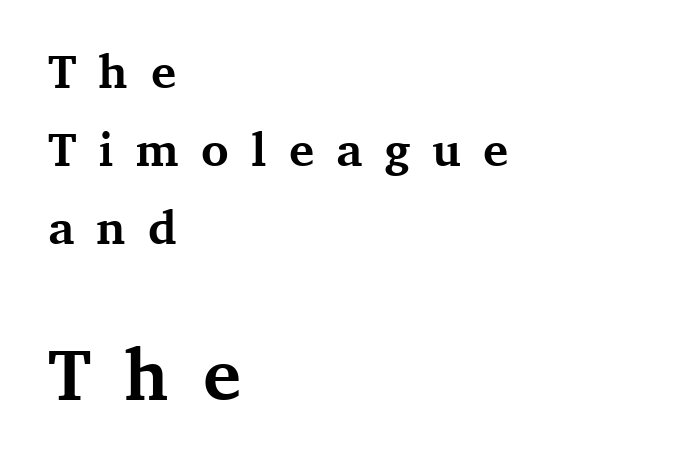
The image shows 71 px bold serif type, upright; set left-aligned, normal line spacing (1.66x), unusually wide letter spacing (+0.47 em), not underlined; the second (bottom) block is 1.51x larger; medium stroke contrast and a medium x-height.
